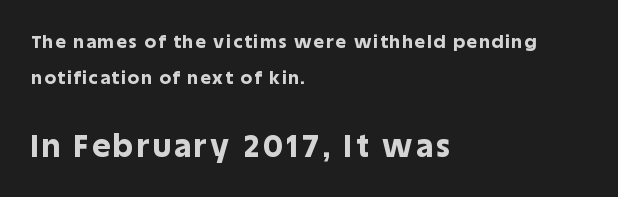
The image shows 31 px bold sans-serif type, upright; set left-aligned, loose line spacing (2.01x), not underlined; the second (bottom) block is 1.72x larger; a large x-height.
